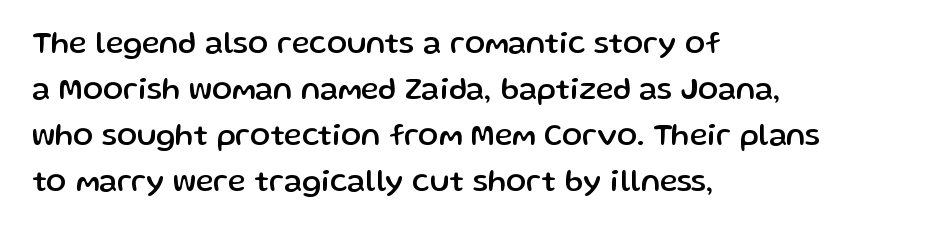
The image shows 30 px sans-serif type, upright; set left-aligned, normal line spacing (1.53x), normal letter spacing, not underlined; low stroke contrast and a medium x-height.
